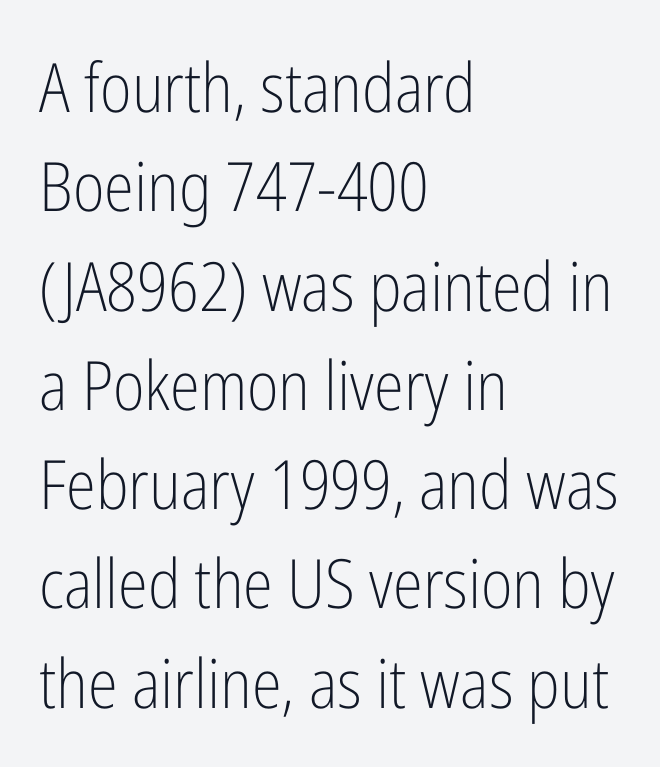
Q: Is the text bold? A: No.
Q: Is the text italic (slanted)? A: No, it is upright.
Q: Is the typeface a serif or a sans-serif typeface? A: Sans-serif.
Q: Is the text underlined? A: No.
Q: How is the paragraph aligned? A: Left-aligned.
Q: Is the spacing between letters normal or unusually wide? A: Normal.
Q: Is the spacing between lines tight, normal or loose? A: Normal.
Q: Width (condensed, normal, or wide)? A: Condensed.
Q: Stroke contrast? A: Low.
Q: x-height? A: Medium.
Q: Monospaced? A: No.
